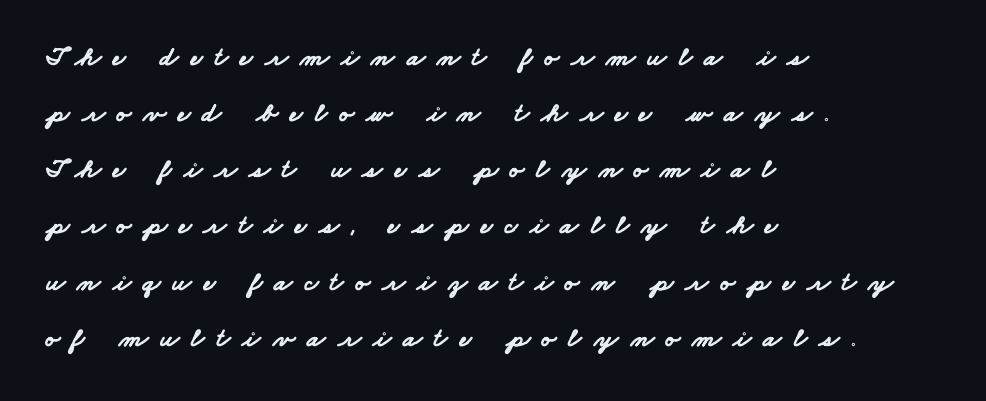
Q: Is the text bold? A: Yes.
Q: Is the text underlined? A: No.
Q: How is the paragraph aligned? A: Left-aligned.
Q: Is the spacing between letters normal or unusually wide? A: Unusually wide.
Q: Is the spacing between lines tight, normal or loose? A: Loose.
